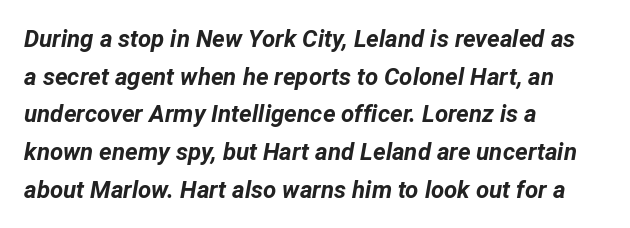
The image shows 24 px bold type, italic (leaning right); set left-aligned, normal line spacing (1.57x), normal letter spacing, not underlined.
